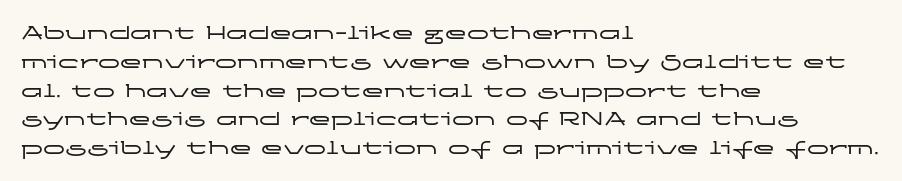
The image shows 22 px text type, upright; set left-aligned, normal line spacing (1.31x), normal letter spacing, not underlined.
